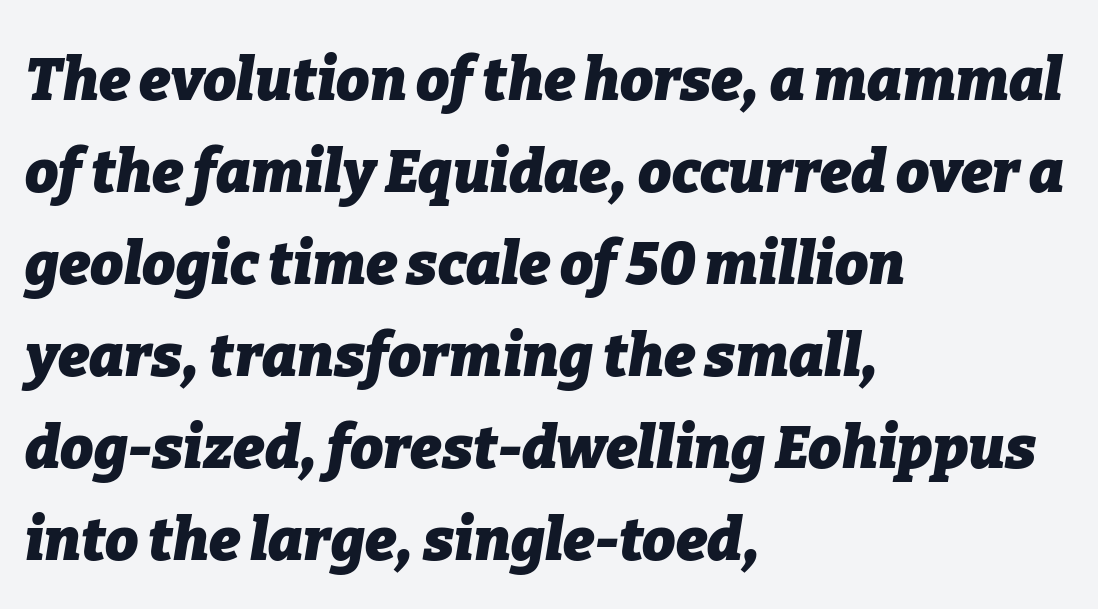
The image shows 59 px heavy type, italic (leaning right); set left-aligned, normal line spacing (1.56x), normal letter spacing, not underlined; low stroke contrast and a medium x-height.
